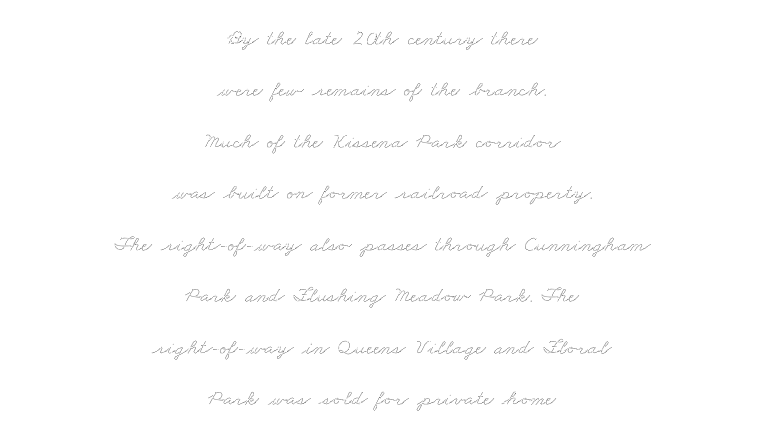
Q: Is the text underlined? A: No.
Q: How is the paragraph aligned? A: Centered.
Q: Is the spacing between letters normal or unusually wide? A: Normal.
Q: Is the spacing between lines tight, normal or loose? A: Loose.
